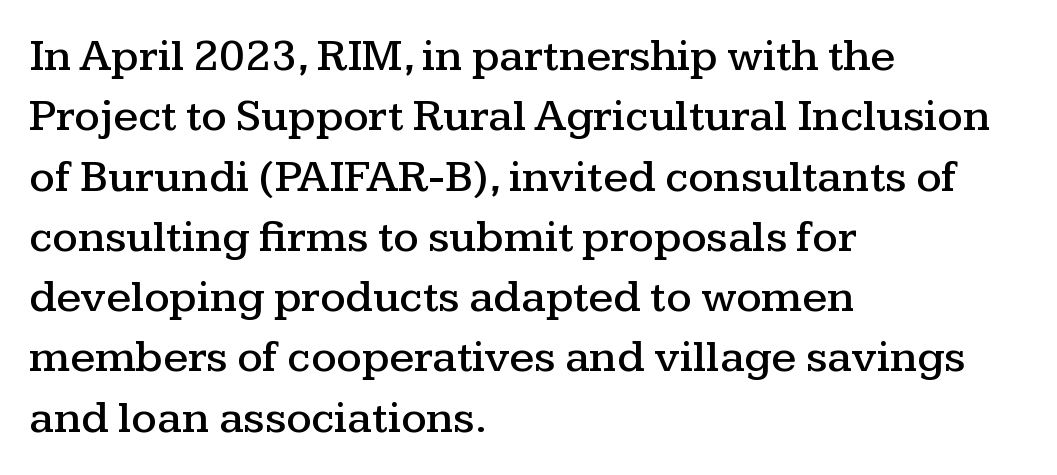
Q: Is the text italic (slanted)? A: No, it is upright.
Q: Is the typeface a serif or a sans-serif typeface? A: Serif.
Q: Is the text underlined? A: No.
Q: How is the paragraph aligned? A: Left-aligned.
Q: Is the spacing between letters normal or unusually wide? A: Normal.
Q: Is the spacing between lines tight, normal or loose? A: Normal.
Q: Width (condensed, normal, or wide)? A: Wide.
Q: Stroke contrast? A: Medium.
Q: x-height? A: Medium.
Q: Monospaced? A: No.
